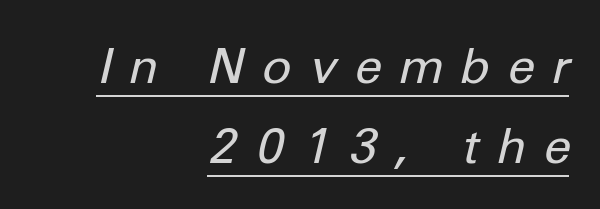
The image shows 49 px regular-weight type, italic (leaning right); set right-aligned, normal line spacing (1.64x), unusually wide letter spacing (+0.39 em), underlined; low stroke contrast and a medium x-height.
